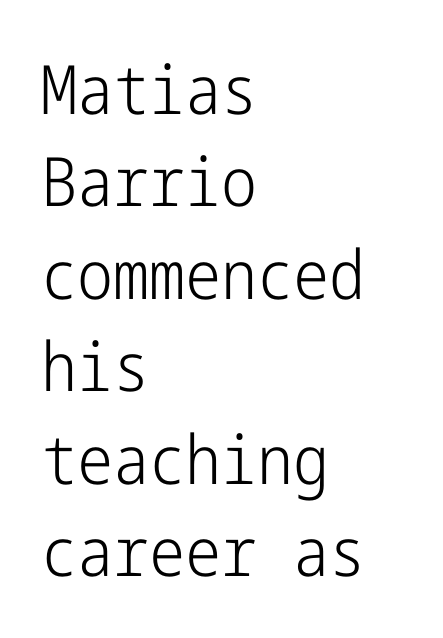
Underline: absent. Does the copy run flush right? No — it runs flush left. Does the leading feel generous? No, just average. The face used here is a sans, in the tradition of grotesques and geometrics. You could call the tracking neutral — neither tight nor loose.
